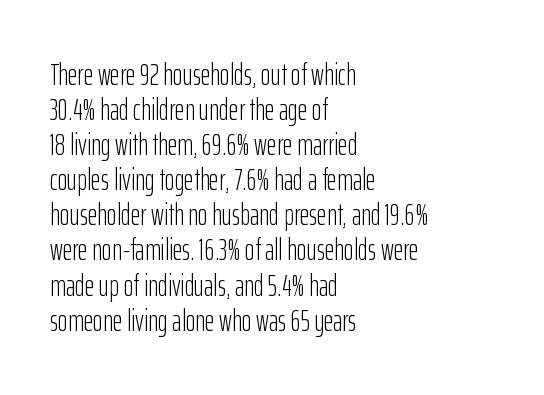
The image shows 30 px light, condensed sans-serif type, upright; set left-aligned, line spacing 1.17x, normal letter spacing, not underlined; low stroke contrast and a medium x-height.
